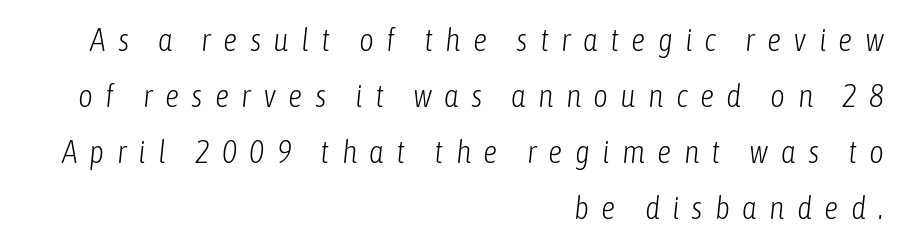
These lines are set flush right with a ragged left edge. In terms of letterspacing, this is a distinctly airy, spread setting. Italic: yes, the glyphs are oblique. The weight tops out at a normal text grade. The space directly below the letters is spotless. A typesetter would call this proportional, since set widths differ per character.
